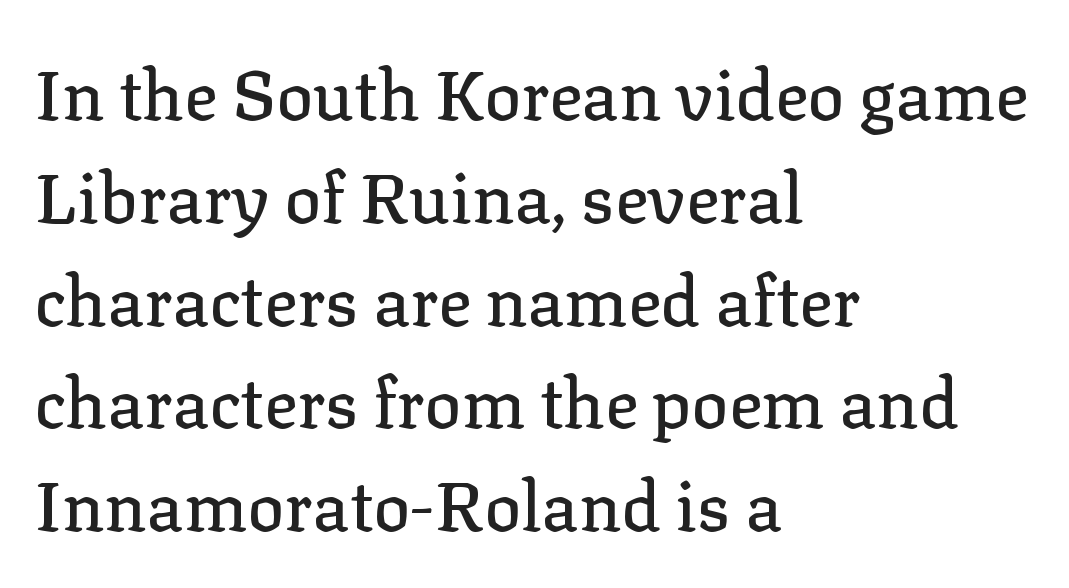
Q: Is the text italic (slanted)? A: No, it is upright.
Q: Is the typeface a serif or a sans-serif typeface? A: Serif.
Q: Is the text underlined? A: No.
Q: How is the paragraph aligned? A: Left-aligned.
Q: Is the spacing between letters normal or unusually wide? A: Normal.
Q: Is the spacing between lines tight, normal or loose? A: Normal.
Q: Width (condensed, normal, or wide)? A: Normal.
Q: Stroke contrast? A: Low.
Q: x-height? A: Medium.
Q: Monospaced? A: No.
